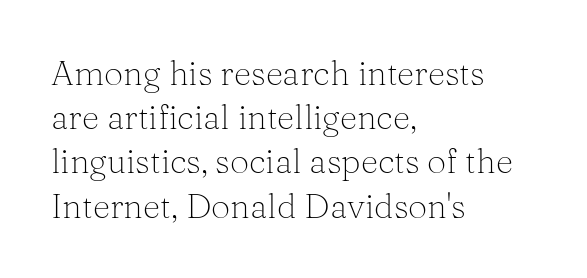
Q: Is the text bold? A: No.
Q: Is the text italic (slanted)? A: No, it is upright.
Q: Is the typeface a serif or a sans-serif typeface? A: Serif.
Q: Is the text underlined? A: No.
Q: How is the paragraph aligned? A: Left-aligned.
Q: Is the spacing between letters normal or unusually wide? A: Normal.
Q: Is the spacing between lines tight, normal or loose? A: Normal.
Q: Width (condensed, normal, or wide)? A: Normal.
Q: Stroke contrast? A: Medium.
Q: x-height? A: Medium.
Q: Monospaced? A: No.
